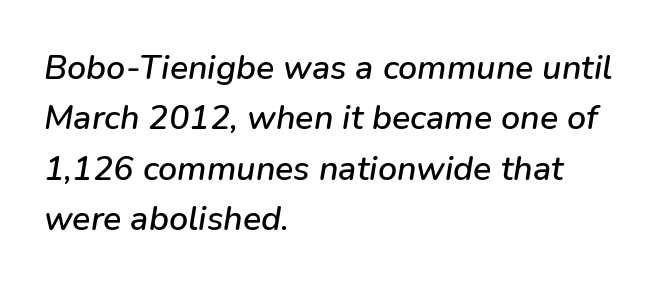
Descenders are the only things crossing below the line. Each word holds together tightly as a unit, with standard inter-letter gaps. Is this a fixed-width face? No — the glyphs have proportional, varying widths. The block of text has a typical density, with ordinary space between rows.
